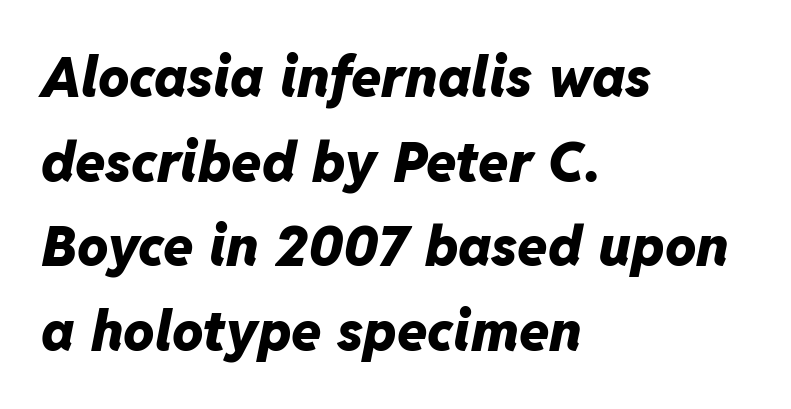
Varying glyph widths throughout — classic text-font behaviour. Glance below the letters and you will spot only blank space. Caption: standard tracking, unaltered. Leading: standard. The font is running at its bold setting. An italicized treatment has been applied to the whole sample.
